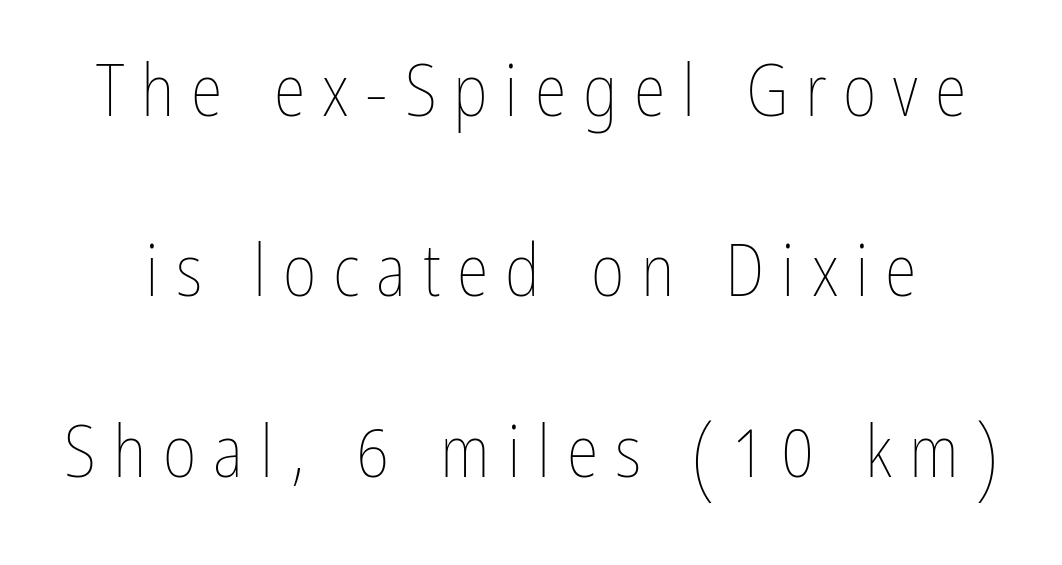
In terms of leading, this rendering errs on the spacious side. Check the space under the baseline: it is left empty. Is this a fixed-width face? No — the glyphs have proportional, varying widths. Bold? No — there's no thickening of the strokes. The letters stand straight up with perfectly vertical stems.
